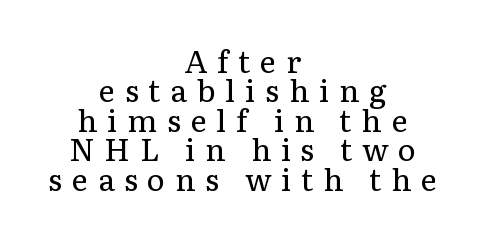
The image shows 31 px regular-weight serif type, upright; set centered, tight line spacing (0.95x), unusually wide letter spacing (+0.31 em), not underlined; low stroke contrast and a medium x-height.
